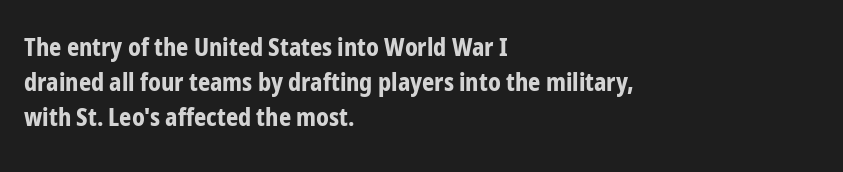
The image shows 24 px bold type, upright; set left-aligned, normal line spacing (1.46x), normal letter spacing, not underlined.
